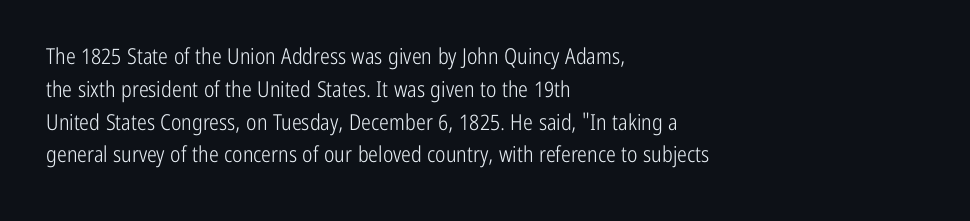
Q: Is the text bold? A: No.
Q: Is the text italic (slanted)? A: No, it is upright.
Q: Is the text underlined? A: No.
Q: How is the paragraph aligned? A: Left-aligned.
Q: Is the spacing between letters normal or unusually wide? A: Normal.
Q: Is the spacing between lines tight, normal or loose? A: Normal.
